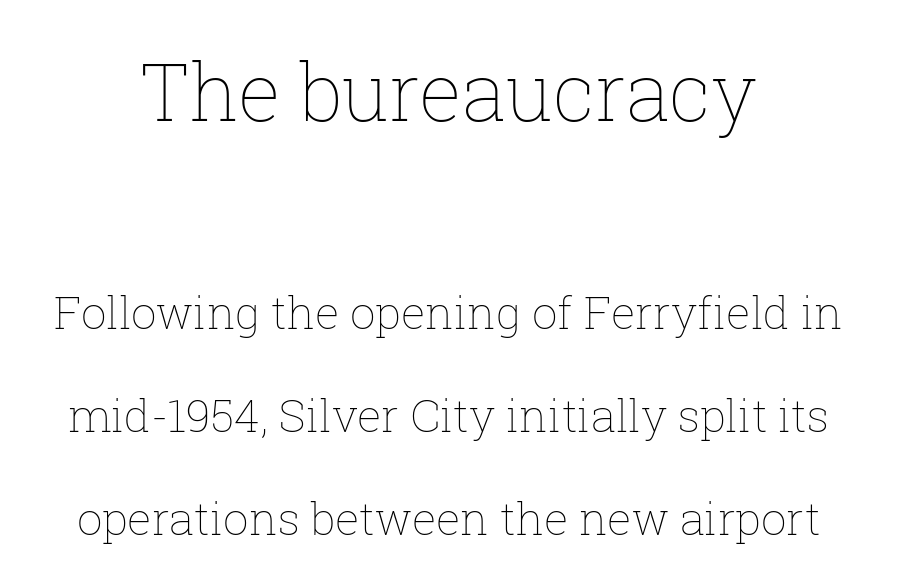
The image shows 79 px thin type, upright; set centered, loose line spacing (2.28x), normal letter spacing, not underlined; the first (top) block is 1.76x larger; low stroke contrast and a medium x-height.
